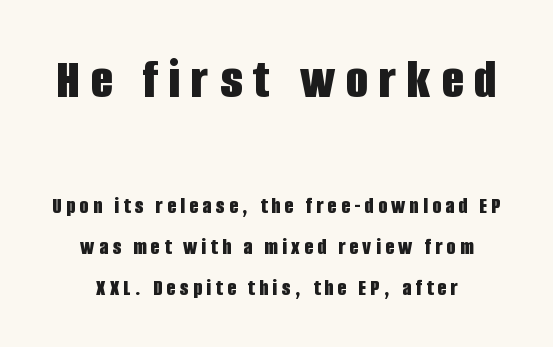
Quick note: not italic, upright. The designer gave the opening block more size than the closing block. Serifs: no, the terminals of the letterforms are clean. Reading down the block, each line starts at a different indent, mirrored at its end. The rendering uses natural spacing where letterforms have individual widths.
